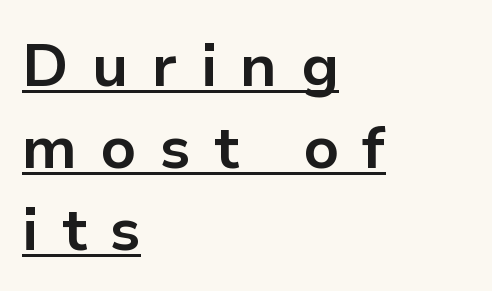
The image shows 60 px bold sans-serif type, upright; set left-aligned, normal line spacing (1.37x), unusually wide letter spacing (+0.39 em), underlined; low stroke contrast and a medium x-height.
